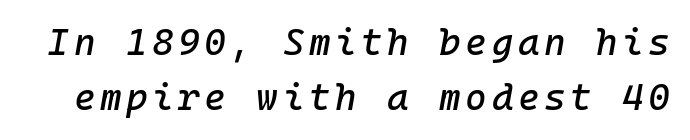
The image shows 37 px text type, italic (leaning right); set normal line spacing (1.49x), not underlined; low stroke contrast and a medium x-height.
